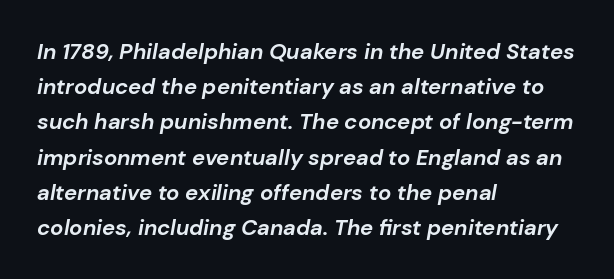
Lines of text with bare space underneath. A typesetter would mark this as italic. Reading down the column, the eye jumps a familiar distance to each next line. The ragged edge is on the right, which tells us the setting is flush left. On the weight axis this lands at bold, roughly 700.
